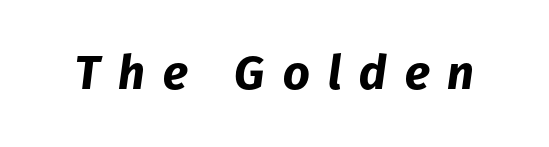
The image shows 47 px bold type, italic (leaning right); set unusually wide letter spacing (+0.38 em), not underlined; low stroke contrast and a medium x-height.
